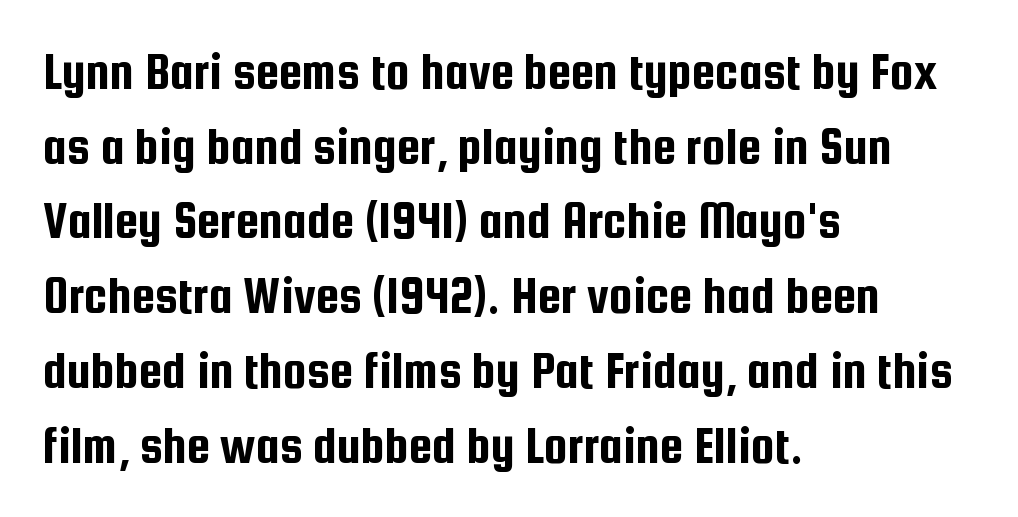
The image shows 53 px condensed sans-serif type, upright; set left-aligned, normal line spacing (1.41x), normal letter spacing, not underlined; low stroke contrast and a medium x-height.
